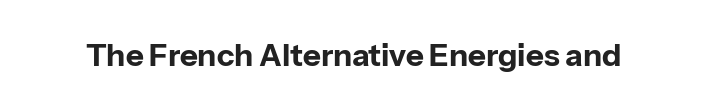
{"serif": "no", "italic": "no", "bold": "yes", "weight": "bold", "width": "normal", "stroke_contrast": "low", "x_height": "medium", "monospaced": "no", "underline": "no", "letter_spacing": "normal", "letter_spacing_em": 0.0, "glyph_px": 31}
